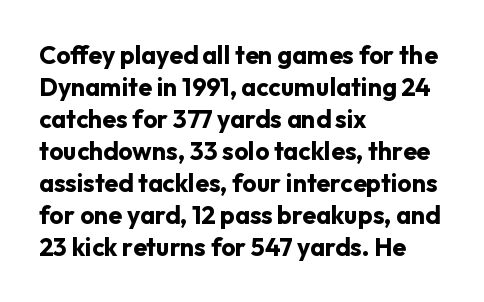
{"italic": "no", "bold": "yes", "underline": "no", "align": "left", "line_spacing": "normal", "line_spacing_ratio": 1.28, "letter_spacing": "normal", "letter_spacing_em": 0.0, "glyph_px": 25}
